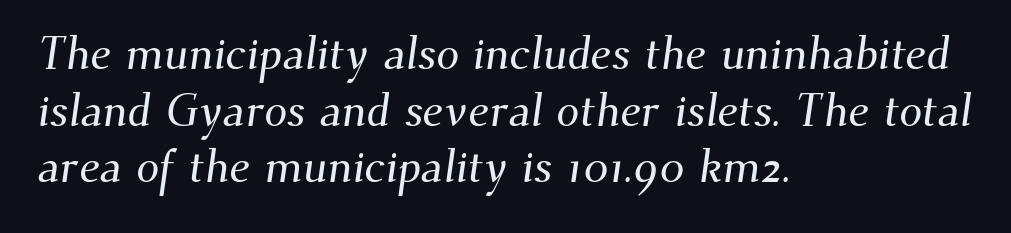
{"serif": "yes", "width": "normal", "stroke_contrast": "medium", "x_height": "small", "monospaced": "no", "underline": "no", "align": "left", "line_spacing_ratio": 1.23, "letter_spacing": "normal", "letter_spacing_em": 0.0, "glyph_px": 46}
